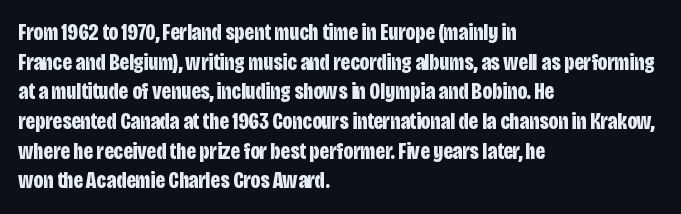
The image shows 23 px bold type, upright; set left-aligned, normal line spacing (1.29x), normal letter spacing, not underlined.
